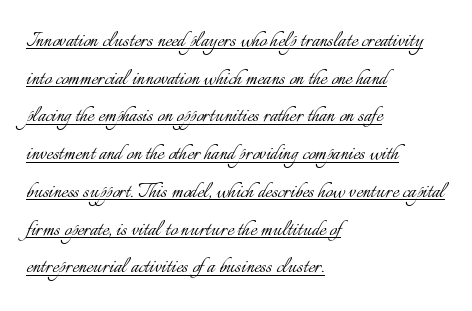
Q: Is the text bold? A: No.
Q: Is the text italic (slanted)? A: Yes.
Q: Is the text underlined? A: Yes.
Q: How is the paragraph aligned? A: Left-aligned.
Q: Is the spacing between letters normal or unusually wide? A: Normal.
Q: Is the spacing between lines tight, normal or loose? A: Normal.
